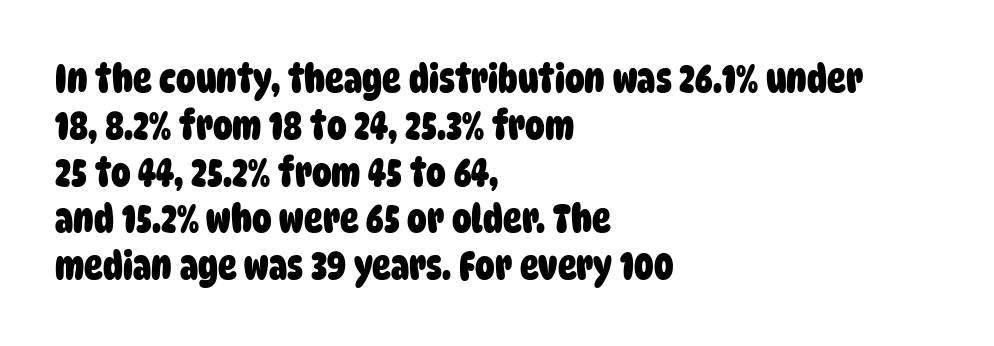
{"serif": "no", "bold": "yes", "weight": "heavy", "width": "condensed", "stroke_contrast": "low", "x_height": "large", "monospaced": "no", "underline": "no", "align": "left", "line_spacing_ratio": 1.2, "letter_spacing": "normal", "letter_spacing_em": 0.0, "glyph_px": 39}
